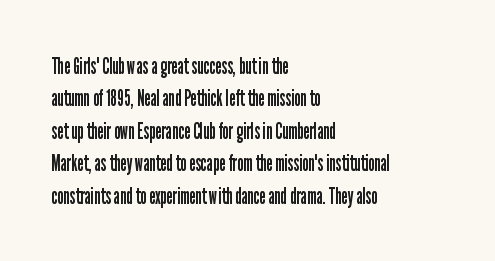
{"italic": "no", "bold": "no", "underline": "no", "align": "left", "line_spacing": "normal", "line_spacing_ratio": 1.41, "letter_spacing": "normal", "letter_spacing_em": 0.0, "glyph_px": 23}
